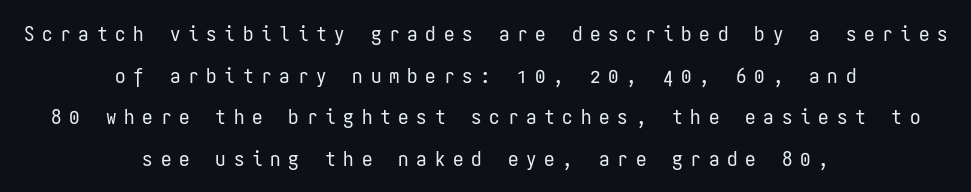
The image shows 21 px text type, upright; set centered, loose line spacing (1.98x), unusually wide letter spacing (+0.37 em), not underlined.
